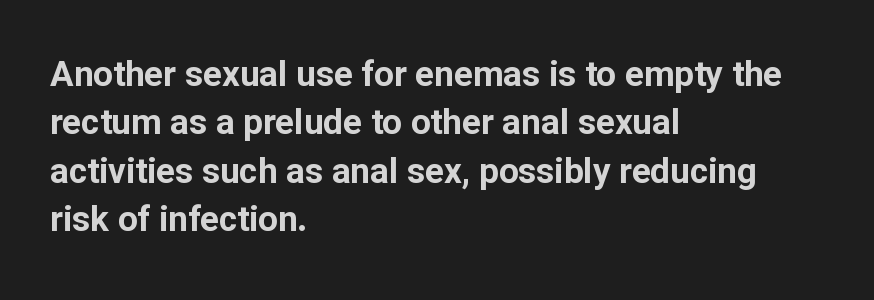
{"serif": "no", "italic": "no", "bold": "yes", "weight": "bold", "width": "normal", "stroke_contrast": "low", "x_height": "medium", "monospaced": "no", "underline": "no", "align": "left", "line_spacing": "normal", "line_spacing_ratio": 1.38, "letter_spacing": "normal", "letter_spacing_em": 0.0, "glyph_px": 35}
